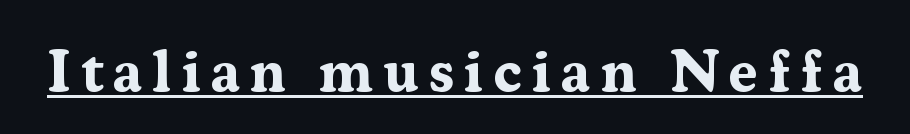
Q: Is the text bold? A: Yes.
Q: Is the text italic (slanted)? A: No, it is upright.
Q: Is the typeface a serif or a sans-serif typeface? A: Serif.
Q: Is the text underlined? A: Yes.
Q: Width (condensed, normal, or wide)? A: Normal.
Q: Stroke contrast? A: Medium.
Q: x-height? A: Medium.
Q: Monospaced? A: No.
